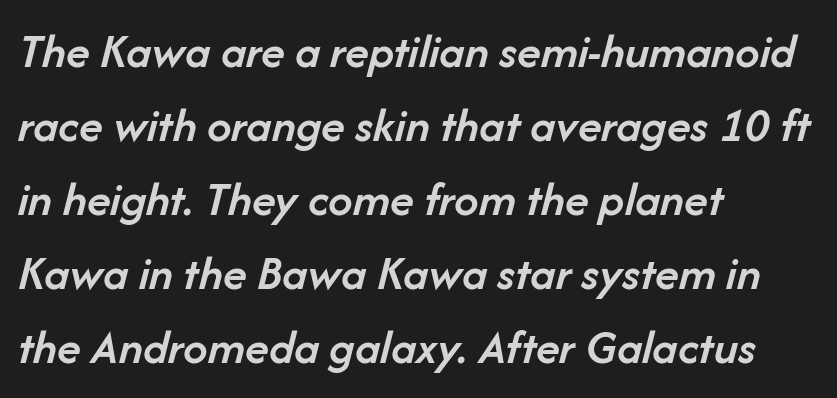
Q: Is the text bold? A: Semi-bold.
Q: Is the text italic (slanted)? A: Yes, it leans right by about 14 degrees.
Q: Is the text underlined? A: No.
Q: How is the paragraph aligned? A: Left-aligned.
Q: Is the spacing between letters normal or unusually wide? A: Normal.
Q: Is the spacing between lines tight, normal or loose? A: Normal.
Q: Width (condensed, normal, or wide)? A: Normal.
Q: Stroke contrast? A: Low.
Q: x-height? A: Medium.
Q: Monospaced? A: No.
